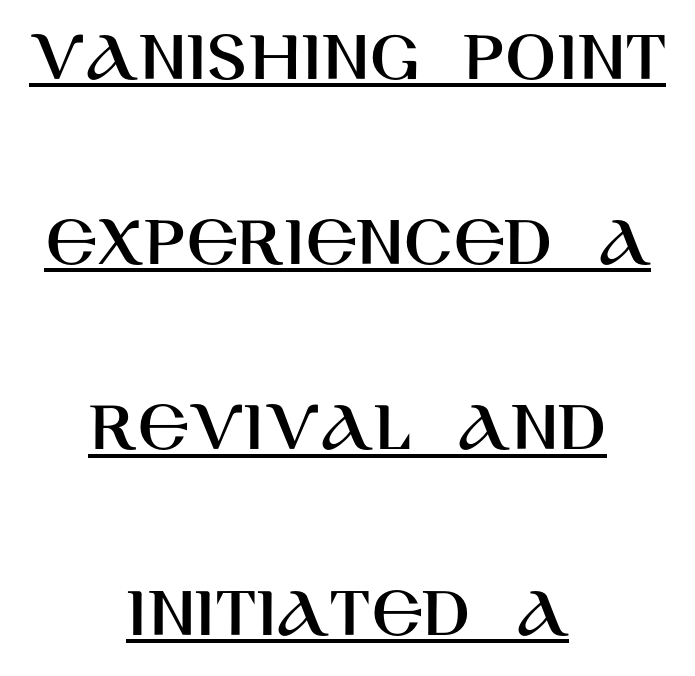
Q: Is the text italic (slanted)? A: No, it is upright.
Q: Is the typeface a serif or a sans-serif typeface? A: Sans-serif.
Q: Is the text underlined? A: Yes.
Q: How is the paragraph aligned? A: Centered.
Q: Is the spacing between letters normal or unusually wide? A: Normal.
Q: Is the spacing between lines tight, normal or loose? A: Loose.
Q: Width (condensed, normal, or wide)? A: Normal.
Q: Stroke contrast? A: High.
Q: x-height? A: Large.
Q: Monospaced? A: No.
